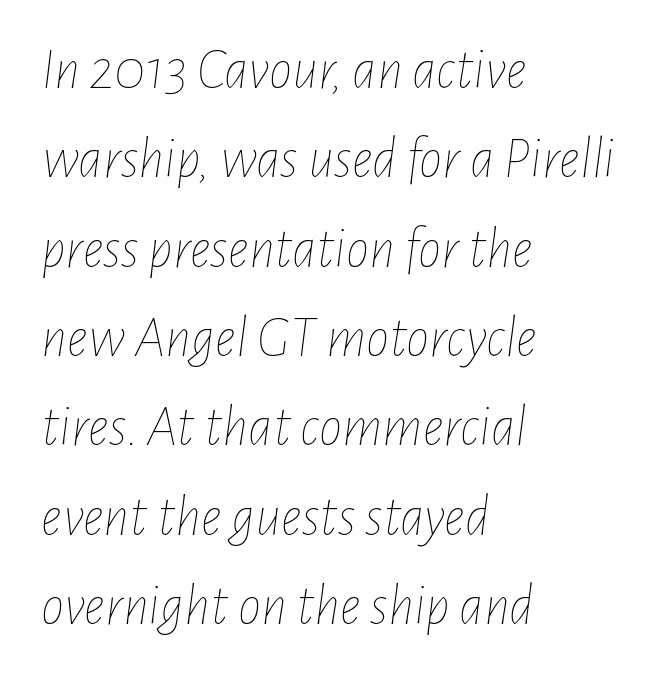
The image shows 58 px thin, condensed type, italic (leaning right); set left-aligned, normal line spacing (1.54x), normal letter spacing, not underlined; low stroke contrast and a medium x-height.
